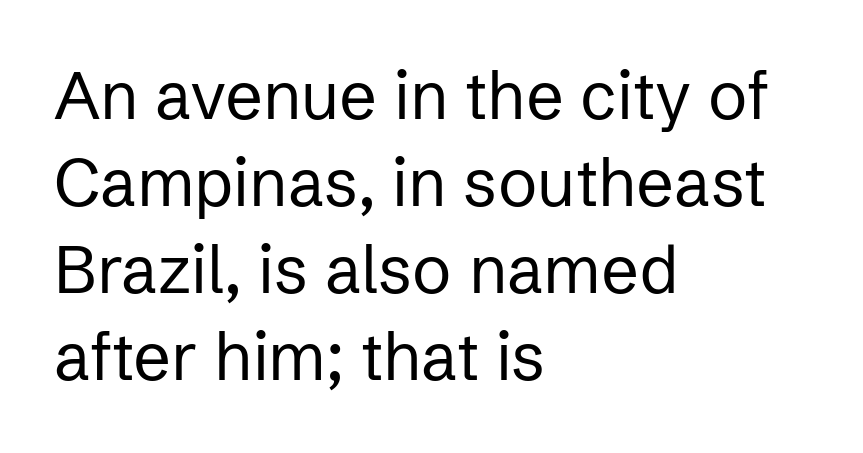
Quick note: underline off. In terms of letterspacing, this is plain default setting. Note the varied advance widths — an 'i' is clearly narrower than an 'm'. If you drew a line through each stem, it would be perfectly vertical. Horizontal bands of white between lines are of average thickness.
